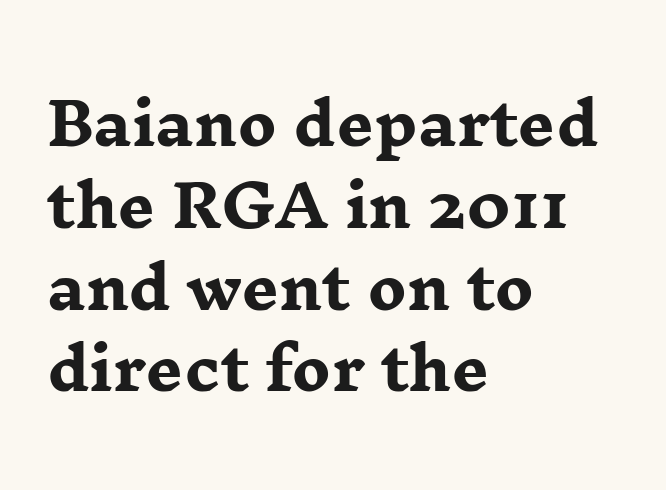
{"serif": "yes", "italic": "no", "bold": "yes", "weight": "heavy", "width": "wide", "stroke_contrast": "low", "x_height": "medium", "monospaced": "no", "underline": "no", "align": "left", "line_spacing": "normal", "line_spacing_ratio": 1.41, "letter_spacing": "normal", "letter_spacing_em": 0.0, "glyph_px": 58}
